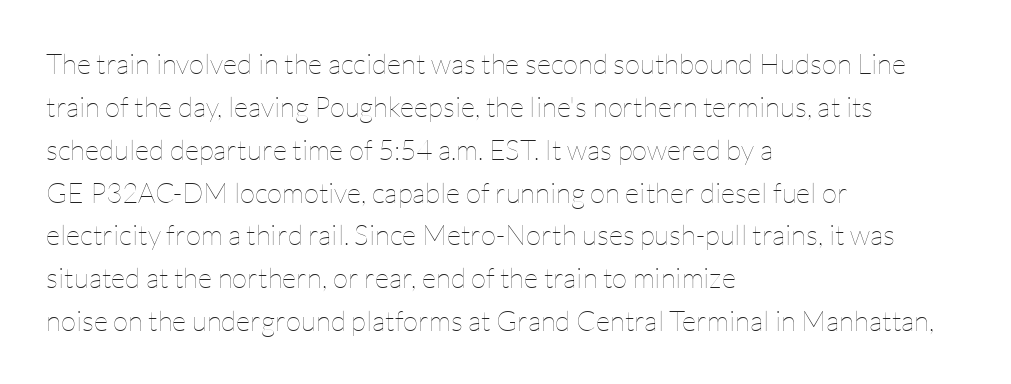
A typesetter would call this zero additional tracking. The lines in this sample share a left origin and differ only in where they stop. Students, observe: this is what conventionally led text looks like. This is not heavy type; no bold has been used. Looks like regular typesetting: each glyph gets only the width it needs.
